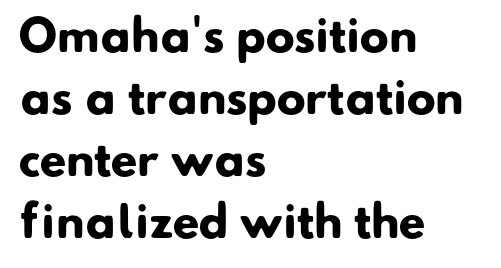
The image shows 43 px heavy sans-serif type; set left-aligned, normal line spacing (1.44x), normal letter spacing, not underlined; low stroke contrast and a small x-height.
